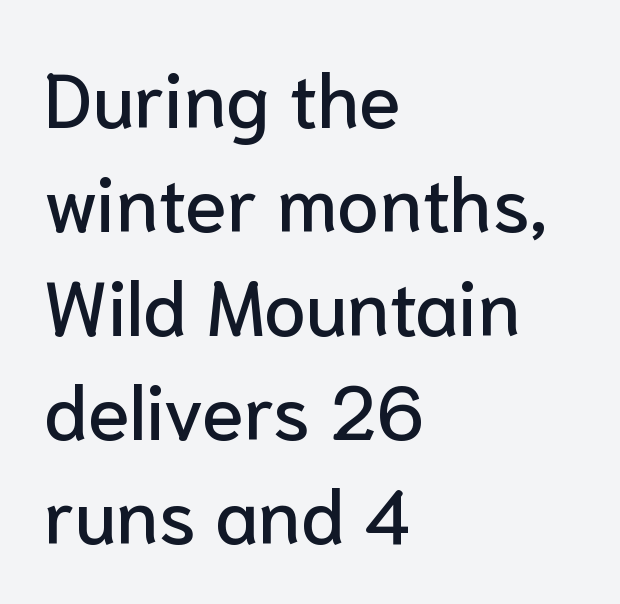
The image shows 76 px sans-serif type, upright; set left-aligned, normal line spacing (1.37x), normal letter spacing, not underlined; low stroke contrast and a medium x-height.
